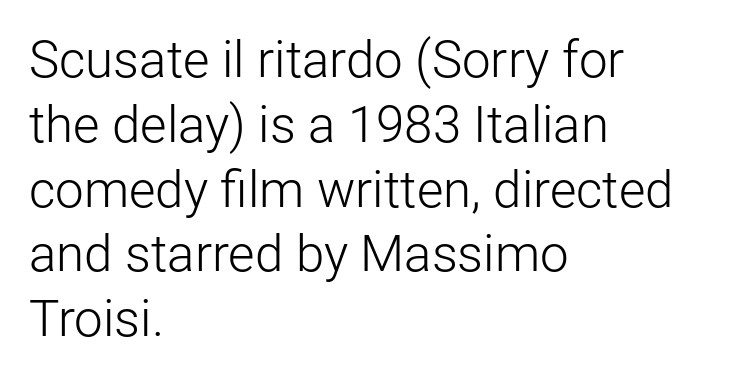
Q: Is the text bold? A: No.
Q: Is the text italic (slanted)? A: No, it is upright.
Q: Is the typeface a serif or a sans-serif typeface? A: Sans-serif.
Q: Is the text underlined? A: No.
Q: How is the paragraph aligned? A: Left-aligned.
Q: Is the spacing between letters normal or unusually wide? A: Normal.
Q: Is the spacing between lines tight, normal or loose? A: Normal.
Q: Width (condensed, normal, or wide)? A: Normal.
Q: Stroke contrast? A: Low.
Q: x-height? A: Medium.
Q: Monospaced? A: No.
